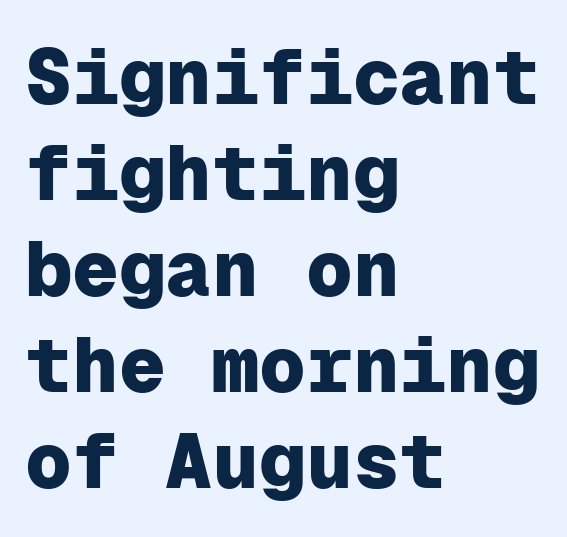
Q: Is the text bold? A: Yes.
Q: Is the text italic (slanted)? A: No, it is upright.
Q: Is the typeface a serif or a sans-serif typeface? A: Sans-serif.
Q: Is the text underlined? A: No.
Q: How is the paragraph aligned? A: Left-aligned.
Q: Is the spacing between letters normal or unusually wide? A: Normal.
Q: Width (condensed, normal, or wide)? A: Normal.
Q: Stroke contrast? A: Low.
Q: x-height? A: Medium.
Q: Monospaced? A: Yes.
